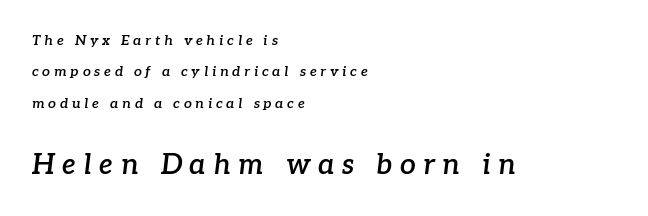
{"serif": "yes", "italic": "yes", "lean": "right", "slant_degrees": 7, "bold": "semi", "weight": "semibold", "width": "normal", "stroke_contrast": "low", "x_height": "medium", "monospaced": "no", "underline": "no", "align": "left", "line_spacing": "loose", "line_spacing_ratio": 2.24, "letter_spacing": "wide", "letter_spacing_em": 0.27, "larger_block": "second", "size_ratio": 2.0, "glyph_px": 28}
